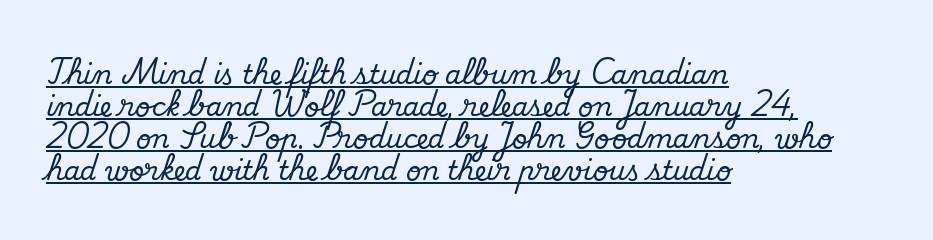
The image shows 26 px text type; set left-aligned, line spacing 1.23x, normal letter spacing, underlined.
